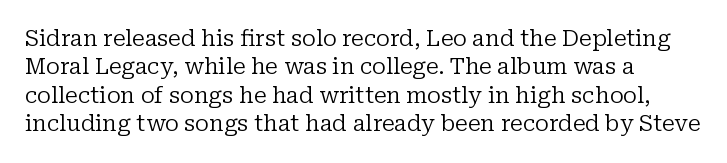
Rule under the text: the space is simply empty. Honestly, the letter spacing is just normal — you wouldn't notice it. The font's upright variant was chosen for this text. The strokes are not fattened; the text isn't bold. Layout note: lines flush left. The designer left line spacing at the default.
